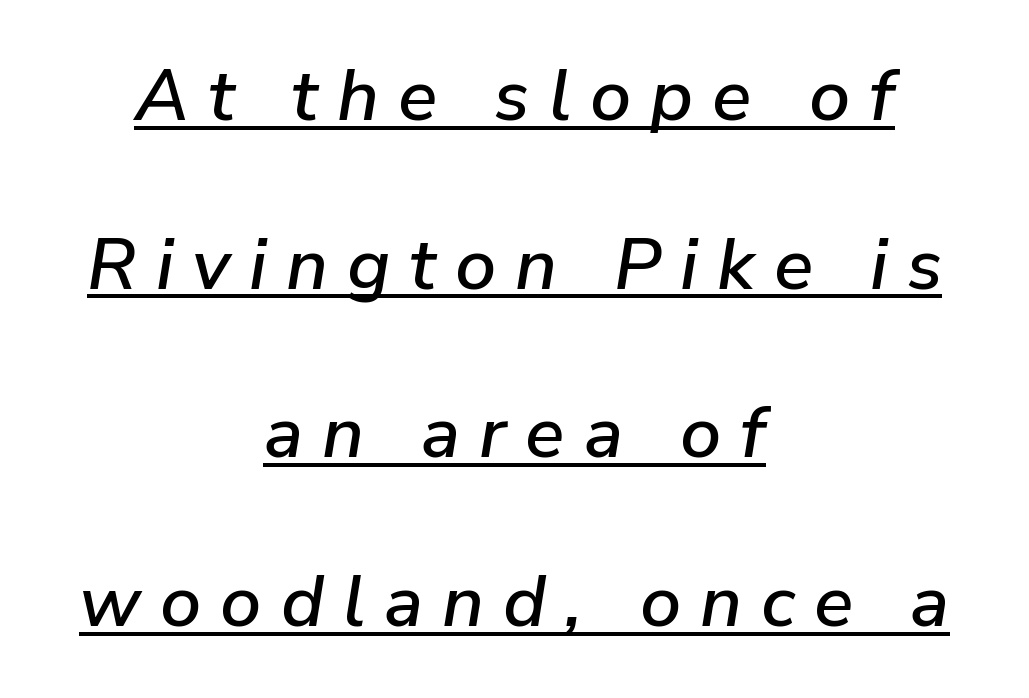
Q: Is the text italic (slanted)? A: Yes, it leans right by about 9 degrees.
Q: Is the text underlined? A: Yes.
Q: How is the paragraph aligned? A: Centered.
Q: Is the spacing between letters normal or unusually wide? A: Unusually wide.
Q: Is the spacing between lines tight, normal or loose? A: Loose.
Q: Width (condensed, normal, or wide)? A: Normal.
Q: Stroke contrast? A: Low.
Q: x-height? A: Medium.
Q: Monospaced? A: No.
